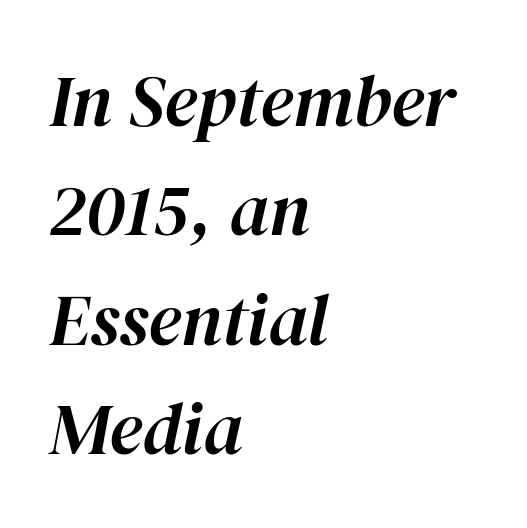
Q: Is the text italic (slanted)? A: Yes, it leans right by about 12 degrees.
Q: Is the text underlined? A: No.
Q: How is the paragraph aligned? A: Left-aligned.
Q: Is the spacing between letters normal or unusually wide? A: Normal.
Q: Is the spacing between lines tight, normal or loose? A: Normal.
Q: Width (condensed, normal, or wide)? A: Normal.
Q: Stroke contrast? A: High.
Q: x-height? A: Medium.
Q: Monospaced? A: No.
